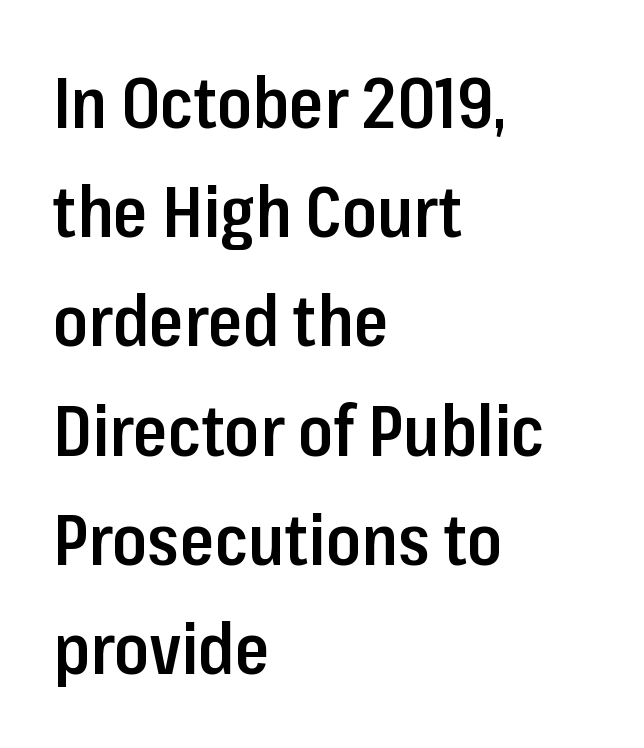
The image shows 70 px semibold, condensed sans-serif type, upright; set left-aligned, normal line spacing (1.56x), normal letter spacing, not underlined; low stroke contrast and a medium x-height.
